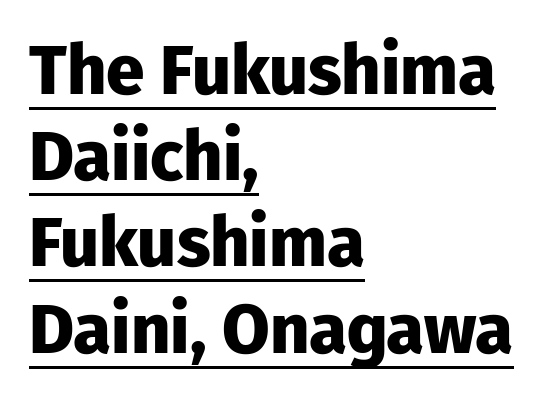
Beneath each row of characters lies a ruled line. A typesetter would call this leading conventional body-copy spacing. Which margin do the lines hug? The left one — the right edge is uneven. Each letter's strokes conclude bluntly, with no projecting serifs. Note the varied advance widths — an 'i' is clearly narrower than an 'm'.
